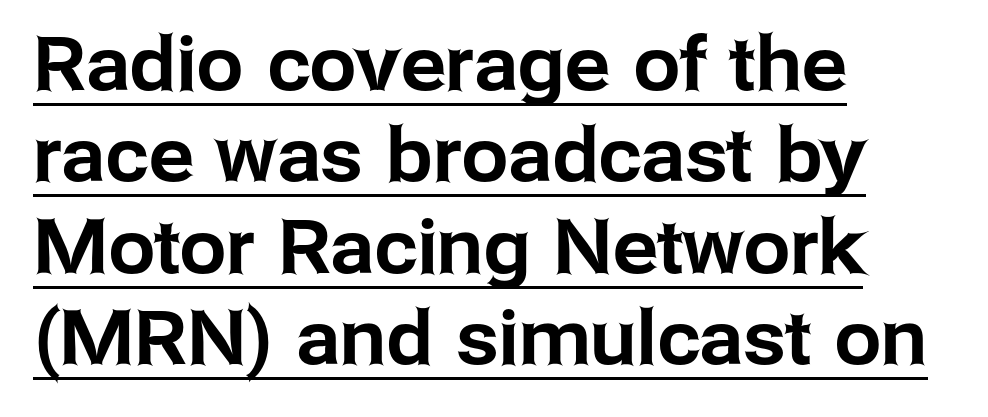
Each line of the rendering has a horizontal stroke beneath the glyphs. Style check: upright. You can tell from the bare stems that sans-serif type was used. The line texture is even and compact thanks to regular tracking. These lines are rendered in a variable-pitch font. The rendering anchors every line to the left-hand side.
